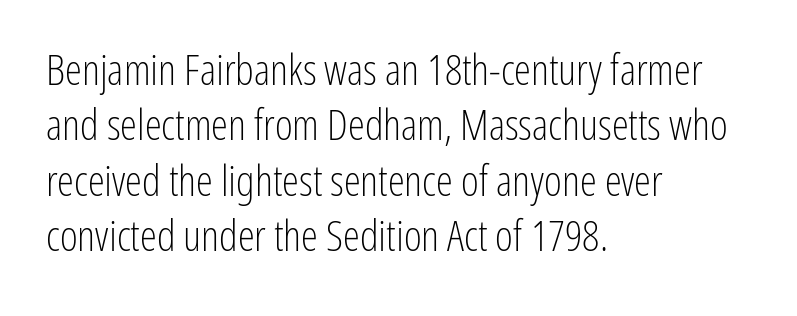
The rendering uses natural spacing where letterforms have individual widths. Is the type heavy? It reads as light-to-regular instead. The text was rendered using a sans face with plain stroke endings. The passage shown is not underscored anywhere. No italicization has been applied; the sample stays upright. Students, observe: this is what conventionally led text looks like.
